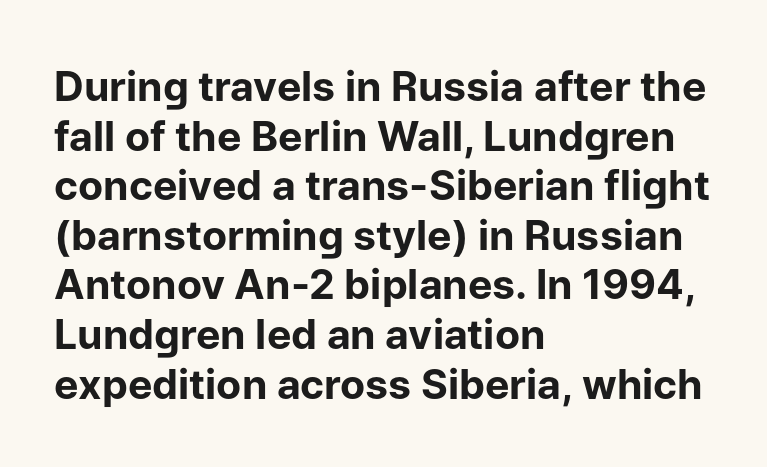
Glance below the letters and you will spot only blank space. Weight check: bold — yes, fully. The characters display no serif detailing; their extremities are plain. Alignment: flush left. A typesetter would call this proportional, since set widths differ per character. The horizontal fit of the characters is conventional and even.
